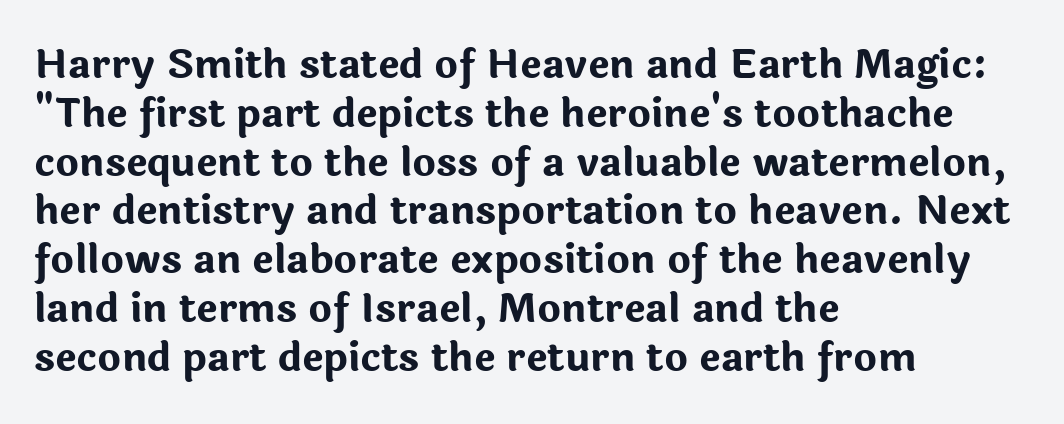
Q: Is the text bold? A: Yes.
Q: Is the text italic (slanted)? A: No, it is upright.
Q: Is the typeface a serif or a sans-serif typeface? A: Sans-serif.
Q: Is the text underlined? A: No.
Q: How is the paragraph aligned? A: Left-aligned.
Q: Is the spacing between letters normal or unusually wide? A: Normal.
Q: Width (condensed, normal, or wide)? A: Normal.
Q: Stroke contrast? A: Low.
Q: x-height? A: Medium.
Q: Monospaced? A: No.
